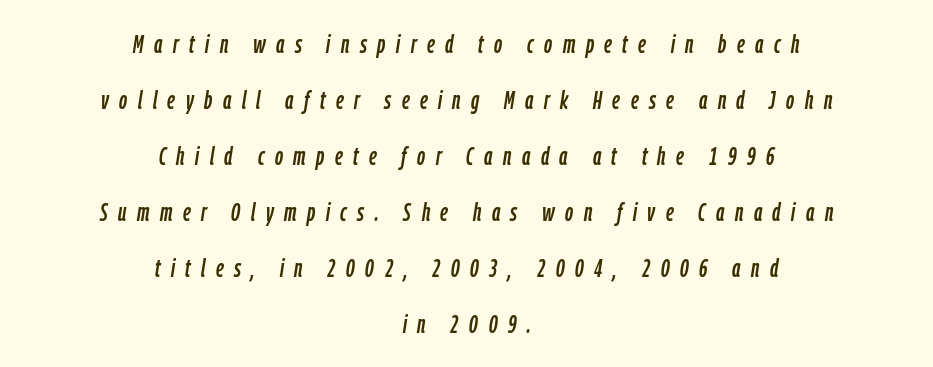
Line starts and ends both wander, symmetrically. The text carries the slant typical of an italic or oblique font. The rendering inserts visible extra space after every character. Baseline-to-baseline distance is far greater than the letter height. Honestly, there is no underline to notice here at all.
